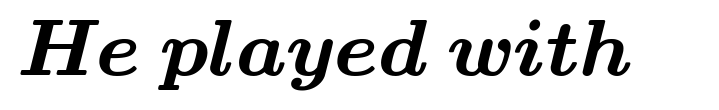
Q: Is the text bold? A: Yes.
Q: Is the typeface a serif or a sans-serif typeface? A: Serif.
Q: Is the text underlined? A: No.
Q: Is the spacing between letters normal or unusually wide? A: Normal.
Q: Width (condensed, normal, or wide)? A: Wide.
Q: Stroke contrast? A: Medium.
Q: x-height? A: Small.
Q: Monospaced? A: No.
